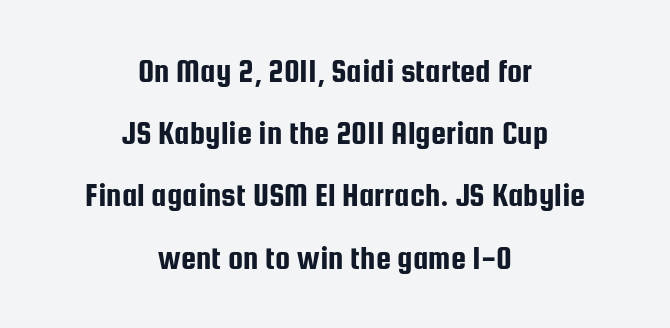
The image shows 34 px condensed sans-serif type, upright; set centered, line spacing 1.83x, normal letter spacing, not underlined; low stroke contrast and a medium x-height.
